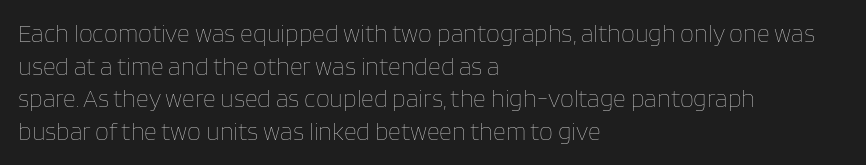
{"italic": "no", "bold": "no", "underline": "no", "align": "left", "line_spacing": "normal", "line_spacing_ratio": 1.31, "letter_spacing": "normal", "letter_spacing_em": 0.0, "glyph_px": 25}
